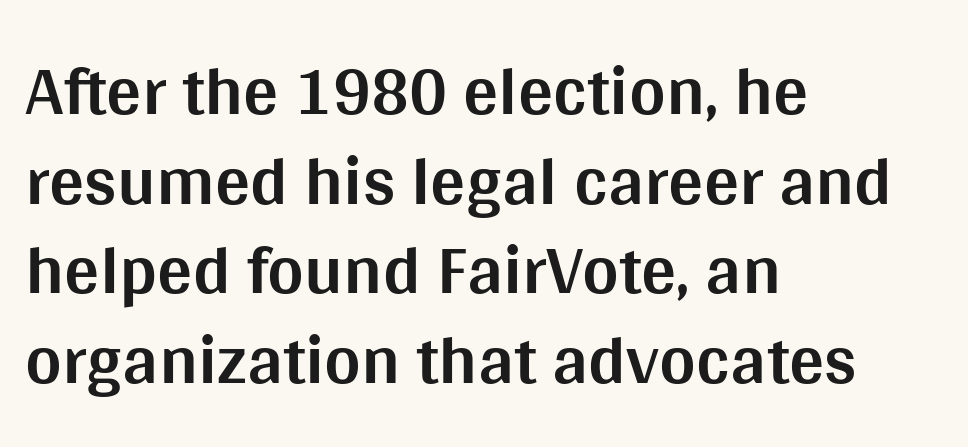
Q: Is the text bold? A: Yes.
Q: Is the text italic (slanted)? A: No, it is upright.
Q: Is the typeface a serif or a sans-serif typeface? A: Sans-serif.
Q: Is the text underlined? A: No.
Q: How is the paragraph aligned? A: Left-aligned.
Q: Is the spacing between letters normal or unusually wide? A: Normal.
Q: Is the spacing between lines tight, normal or loose? A: Normal.
Q: Width (condensed, normal, or wide)? A: Normal.
Q: Stroke contrast? A: Medium.
Q: x-height? A: Large.
Q: Monospaced? A: No.
